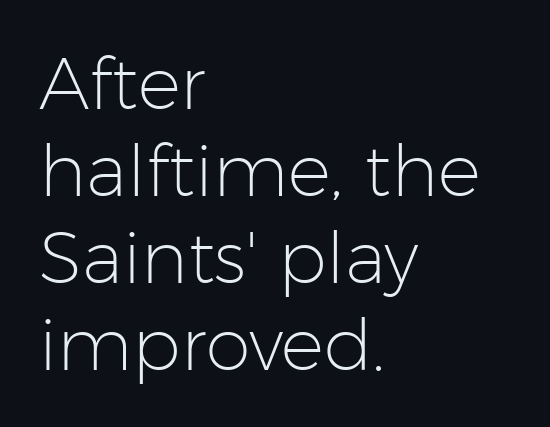
{"serif": "no", "italic": "no", "bold": "no", "weight": "light", "width": "normal", "stroke_contrast": "low", "x_height": "medium", "monospaced": "no", "underline": "no", "align": "left", "line_spacing_ratio": 1.21, "letter_spacing": "normal", "letter_spacing_em": 0.0, "glyph_px": 72}
